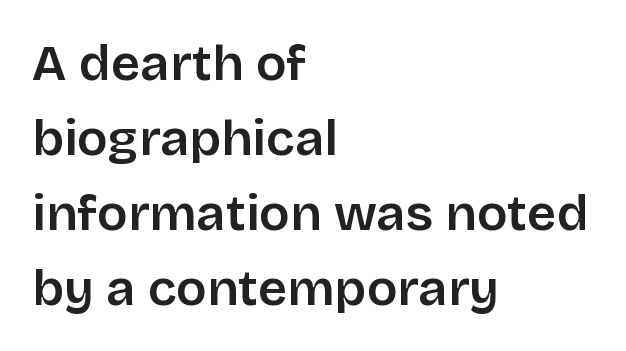
What's the leading like? Ordinary, nothing unusual. Ascenders rise straight up at ninety degrees. The face used here is proportionally spaced, like ordinary book or web type. The specimen omits any rule beneath the text block's lines. Set as a demibold, roughly 600 on the weight scale.
